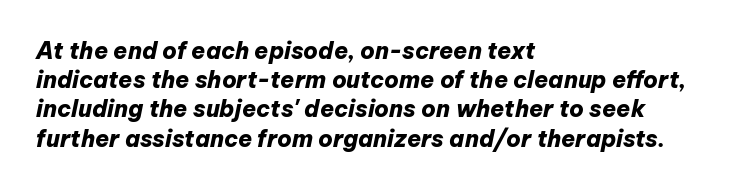
{"italic": "yes", "lean": "right", "slant_degrees": 12, "bold": "yes", "underline": "no", "align": "left", "line_spacing": "normal", "line_spacing_ratio": 1.27, "letter_spacing": "normal", "letter_spacing_em": 0.0, "glyph_px": 23}
